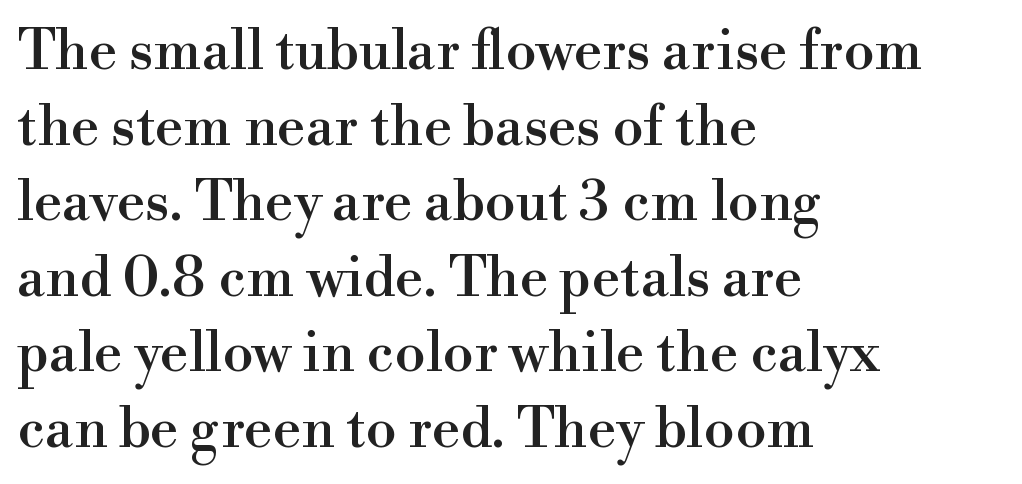
Designer's note — italics off, roman on. The typeface chosen for these lines features serifs. Honestly, the letter spacing is just normal — you wouldn't notice it. Casual observation: everything's shoved over to the left.
